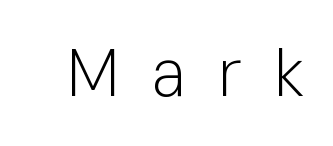
Descender tails drop into unmarked territory. Think of a printed novel: that variable character pitch is what you see here. Glyph-to-glyph distance is far greater than everyday printed text. Posture: upright roman. Each letter's strokes conclude bluntly, with no projecting serifs.
